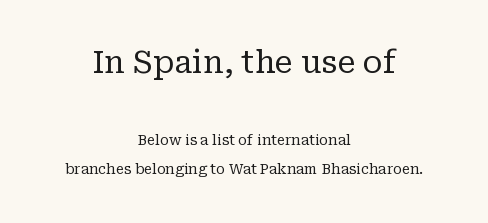
The image shows 31 px regular-weight serif type, upright; set centered, loose line spacing (2.05x), normal letter spacing, not underlined; the first (top) block is 2.21x larger; low stroke contrast and a medium x-height.
